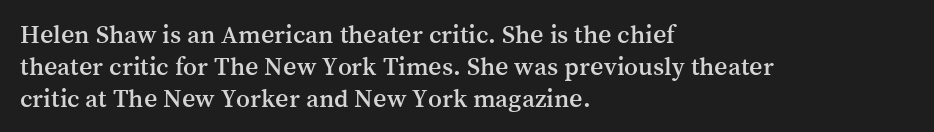
The image shows 26 px text type, upright; set left-aligned, line spacing 1.24x, normal letter spacing, not underlined.
